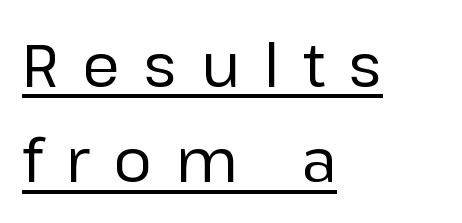
The image shows 60 px regular-weight sans-serif type, upright; set left-aligned, normal line spacing (1.59x), unusually wide letter spacing (+0.4 em), underlined; low stroke contrast and a medium x-height.
